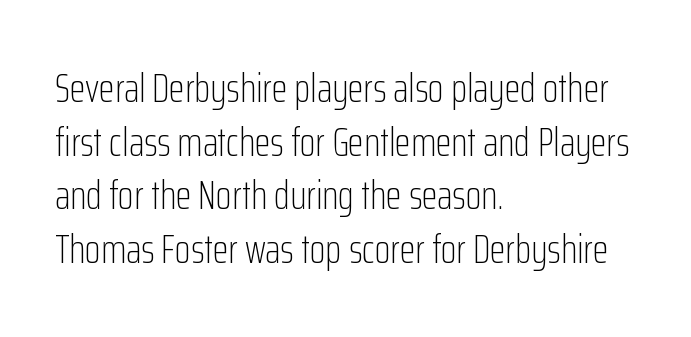
{"serif": "no", "italic": "no", "bold": "no", "weight": "light", "width": "condensed", "stroke_contrast": "low", "x_height": "medium", "monospaced": "no", "underline": "no", "align": "left", "line_spacing": "normal", "line_spacing_ratio": 1.31, "letter_spacing": "normal", "letter_spacing_em": 0.0, "glyph_px": 41}
